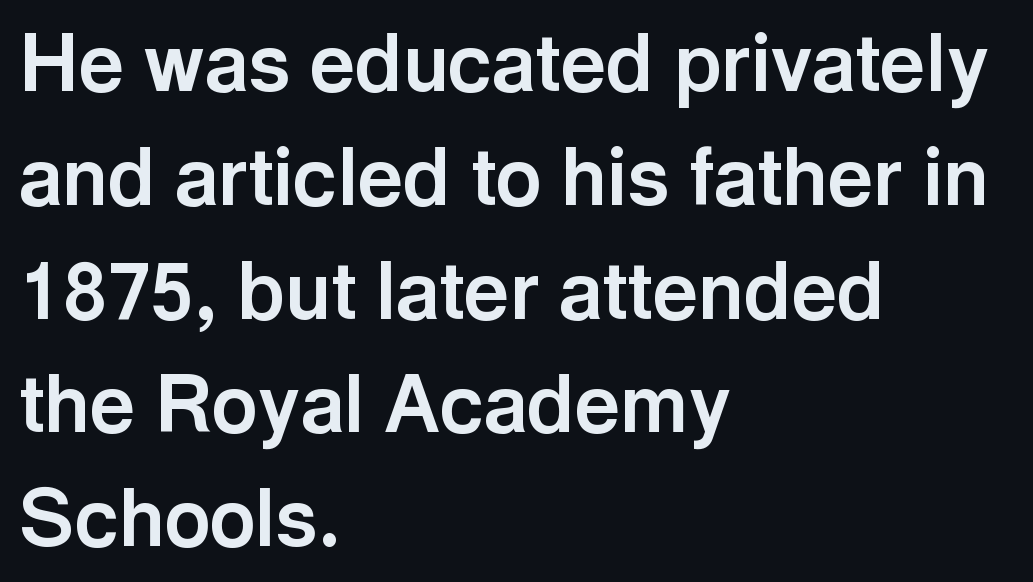
The image shows 79 px bold sans-serif type, upright; set left-aligned, normal line spacing (1.44x), normal letter spacing, not underlined; a medium x-height.
